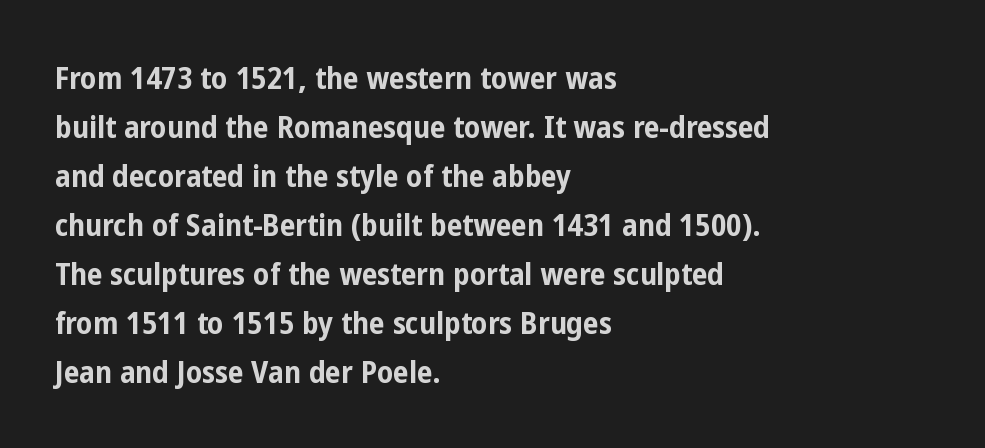
The image shows 31 px bold, condensed sans-serif type, upright; set left-aligned, normal line spacing (1.58x), normal letter spacing, not underlined; low stroke contrast and a medium x-height.
